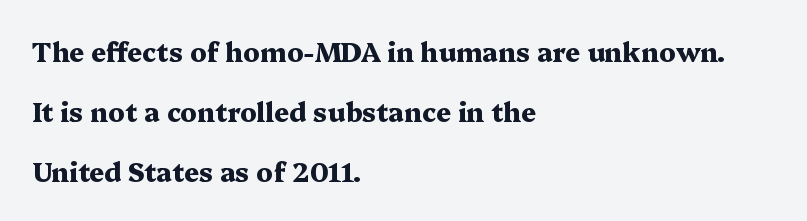
{"italic": "no", "bold": "yes", "underline": "no", "align": "left", "line_spacing": "loose", "line_spacing_ratio": 2.3, "letter_spacing": "normal", "letter_spacing_em": 0.0, "glyph_px": 26}
